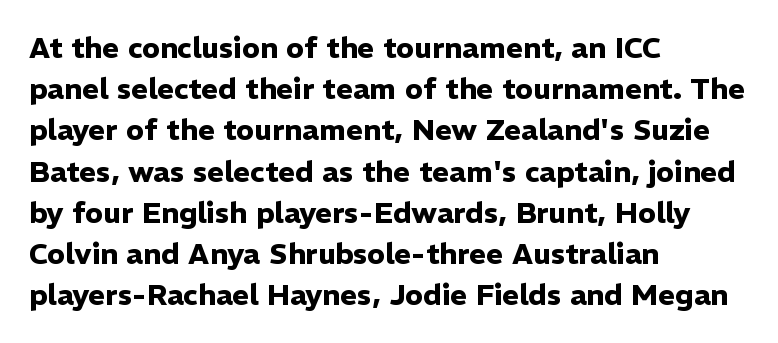
The image shows 29 px heavy sans-serif type, upright; set left-aligned, normal line spacing (1.42x), normal letter spacing, not underlined; low stroke contrast and a medium x-height.
